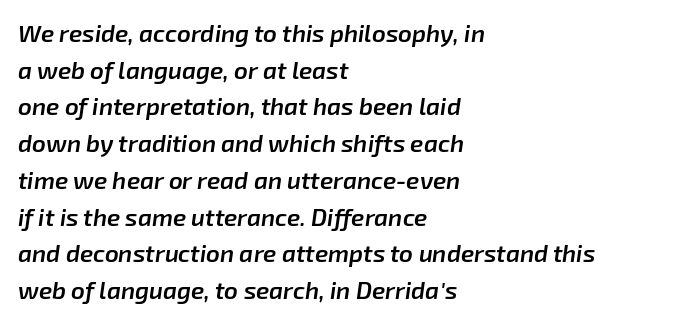
The image shows 24 px text type, italic (leaning right); set left-aligned, normal line spacing (1.53x), normal letter spacing, not underlined.
